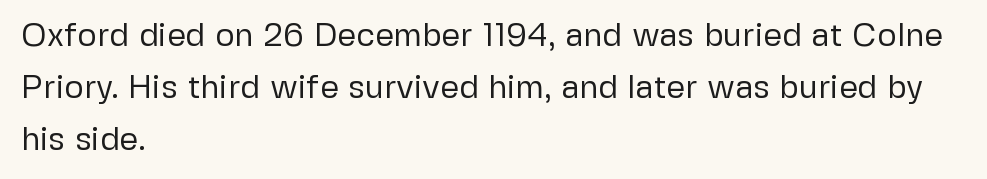
{"serif": "no", "italic": "no", "bold": "no", "weight": "regular", "width": "normal", "stroke_contrast": "low", "x_height": "medium", "monospaced": "no", "underline": "no", "align": "left", "line_spacing": "normal", "line_spacing_ratio": 1.58, "letter_spacing": "normal", "letter_spacing_em": 0.0, "glyph_px": 33}
